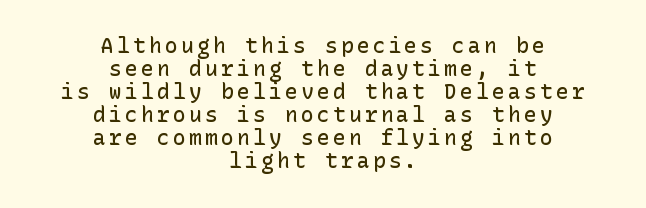
{"italic": "no", "bold": "semi", "underline": "no", "align": "center", "line_spacing": "tight", "line_spacing_ratio": 1.1, "glyph_px": 21}
